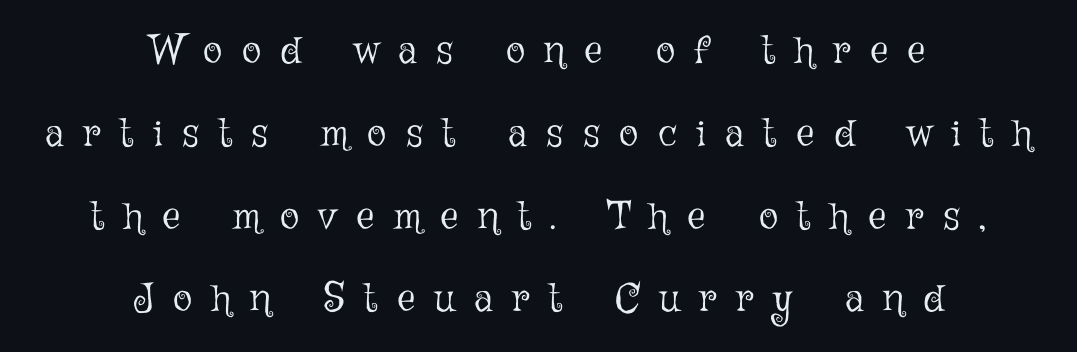
{"italic": "no", "bold": "no", "weight": "light", "width": "normal", "stroke_contrast": "low", "x_height": "medium", "monospaced": "no", "underline": "no", "align": "center", "line_spacing": "loose", "line_spacing_ratio": 2.07, "letter_spacing": "wide", "letter_spacing_em": 0.49, "glyph_px": 40}
